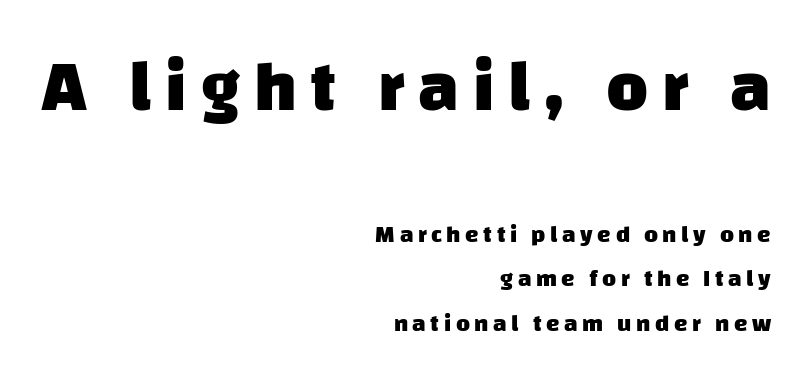
{"serif": "no", "bold": "yes", "weight": "heavy", "width": "normal", "stroke_contrast": "low", "x_height": "large", "monospaced": "no", "underline": "no", "align": "right", "line_spacing_ratio": 1.85, "larger_block": "first", "size_ratio": 3.0, "glyph_px": 72}
